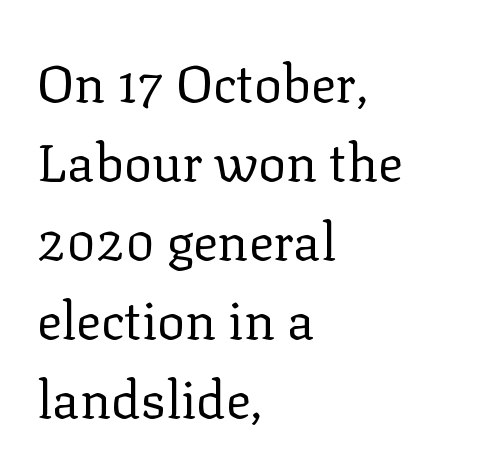
Spacing verdict: proportional, widths tailored to each character. Casual observation: everything's shoved over to the left. The passage shown stacks its lines at a standard gap. Characters follow at the spacing the type designer built in. Yep, those are serifs on the letters. Underlining? Definitely not there.
